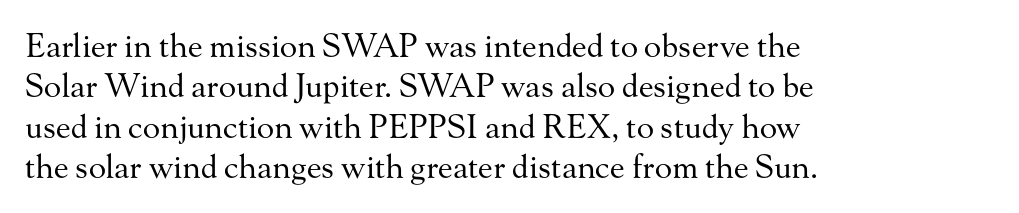
Q: Is the text bold? A: No.
Q: Is the text italic (slanted)? A: No, it is upright.
Q: Is the typeface a serif or a sans-serif typeface? A: Serif.
Q: Is the text underlined? A: No.
Q: How is the paragraph aligned? A: Left-aligned.
Q: Is the spacing between letters normal or unusually wide? A: Normal.
Q: Is the spacing between lines tight, normal or loose? A: Normal.
Q: Width (condensed, normal, or wide)? A: Normal.
Q: Stroke contrast? A: Medium.
Q: x-height? A: Small.
Q: Monospaced? A: No.
